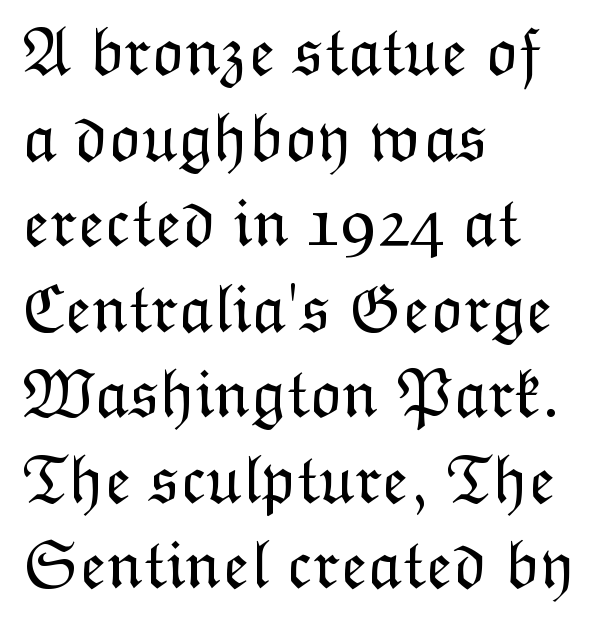
Q: Is the text bold? A: No.
Q: Is the text italic (slanted)? A: No, it is upright.
Q: Is the text underlined? A: No.
Q: How is the paragraph aligned? A: Left-aligned.
Q: Is the spacing between letters normal or unusually wide? A: Normal.
Q: Width (condensed, normal, or wide)? A: Normal.
Q: Stroke contrast? A: Low.
Q: x-height? A: Medium.
Q: Monospaced? A: No.
